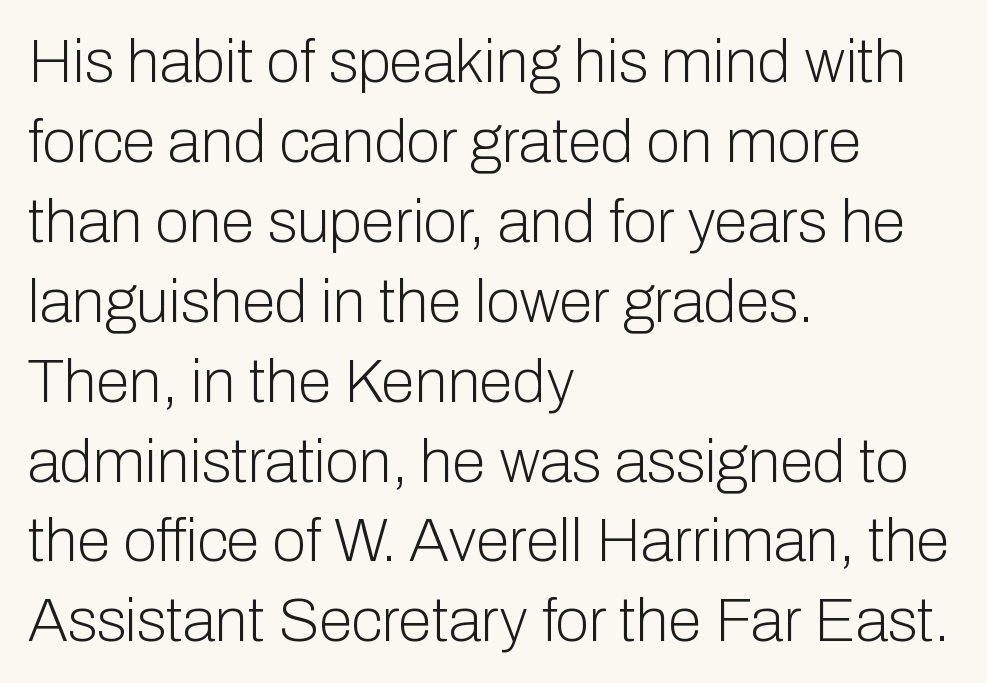
The image shows 61 px light sans-serif type, upright; set left-aligned, normal line spacing (1.31x), normal letter spacing, not underlined; low stroke contrast and a medium x-height.
